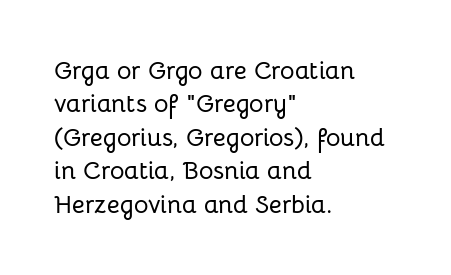
Students, observe: this is what conventionally led text looks like. Observe the ordinary spacing: letters are neighbours, not strangers. Designer's note — italics off, roman on. The specimen omits any rule beneath the text block's lines.
